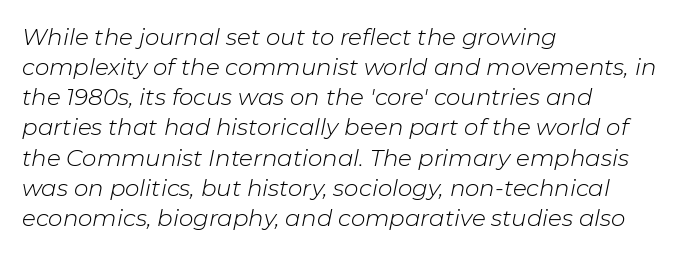
Q: Is the text bold? A: No.
Q: Is the text italic (slanted)? A: Yes, it leans right by about 11 degrees.
Q: Is the text underlined? A: No.
Q: How is the paragraph aligned? A: Left-aligned.
Q: Is the spacing between letters normal or unusually wide? A: Normal.
Q: Is the spacing between lines tight, normal or loose? A: Normal.
